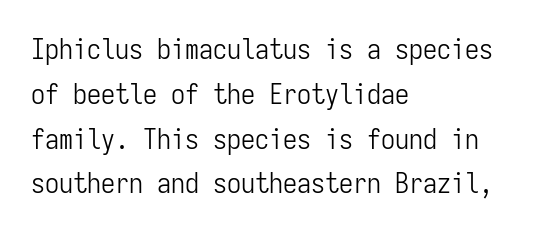
Q: Is the text bold? A: No.
Q: Is the text italic (slanted)? A: No, it is upright.
Q: Is the typeface a serif or a sans-serif typeface? A: Sans-serif.
Q: Is the text underlined? A: No.
Q: How is the paragraph aligned? A: Left-aligned.
Q: Is the spacing between letters normal or unusually wide? A: Normal.
Q: Is the spacing between lines tight, normal or loose? A: Normal.
Q: Width (condensed, normal, or wide)? A: Condensed.
Q: Stroke contrast? A: Low.
Q: x-height? A: Medium.
Q: Monospaced? A: Yes.
